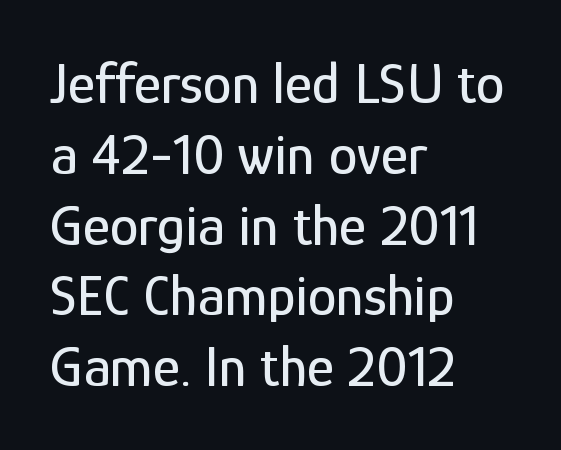
Q: Is the text italic (slanted)? A: No, it is upright.
Q: Is the typeface a serif or a sans-serif typeface? A: Sans-serif.
Q: Is the text underlined? A: No.
Q: How is the paragraph aligned? A: Left-aligned.
Q: Is the spacing between letters normal or unusually wide? A: Normal.
Q: Width (condensed, normal, or wide)? A: Condensed.
Q: Stroke contrast? A: Low.
Q: x-height? A: Medium.
Q: Monospaced? A: No.
